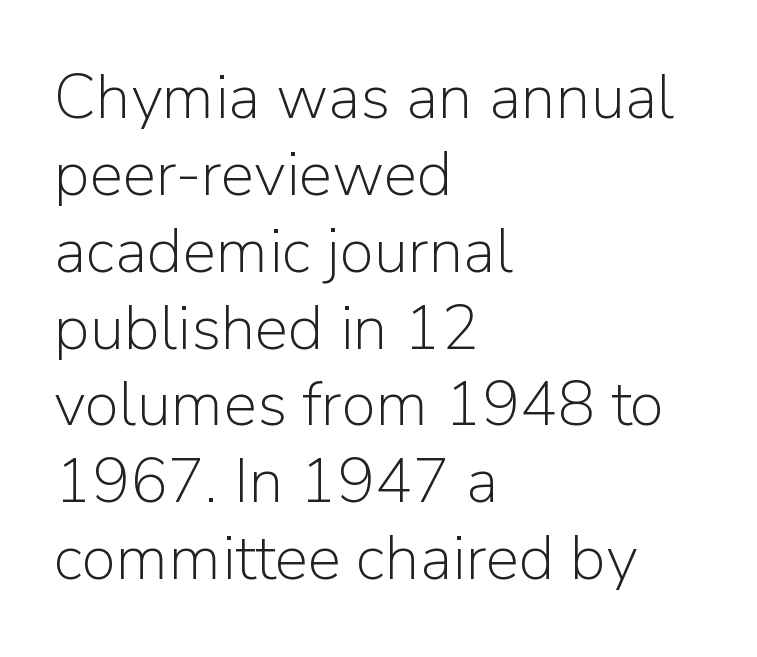
Every row of glyphs begins at an identical x-position on the left. The passage shown is not underscored anywhere. In terms of posture, this sample is upright. Note: no serifs on the glyphs. Think of a printed novel: that variable character pitch is what you see here. The type is set solid horizontally, with unmodified tracking.
